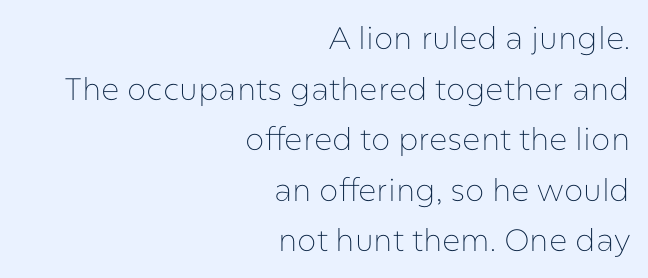
Q: Is the text bold? A: No.
Q: Is the text italic (slanted)? A: No, it is upright.
Q: Is the typeface a serif or a sans-serif typeface? A: Sans-serif.
Q: Is the text underlined? A: No.
Q: How is the paragraph aligned? A: Right-aligned.
Q: Is the spacing between letters normal or unusually wide? A: Normal.
Q: Is the spacing between lines tight, normal or loose? A: Normal.
Q: Width (condensed, normal, or wide)? A: Normal.
Q: Stroke contrast? A: Low.
Q: x-height? A: Medium.
Q: Monospaced? A: No.
